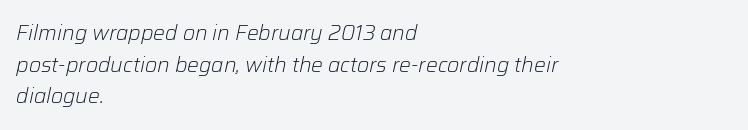
The vertical gap from one line to the next is medium. The space directly below the letters is spotless. The face looks like a standard text weight, possibly lighter. The lines in this sample share a left origin and differ only in where they stop. This sample uses an oblique cut, with every glyph tilted off the vertical. Observe the ordinary spacing: letters are neighbours, not strangers.
